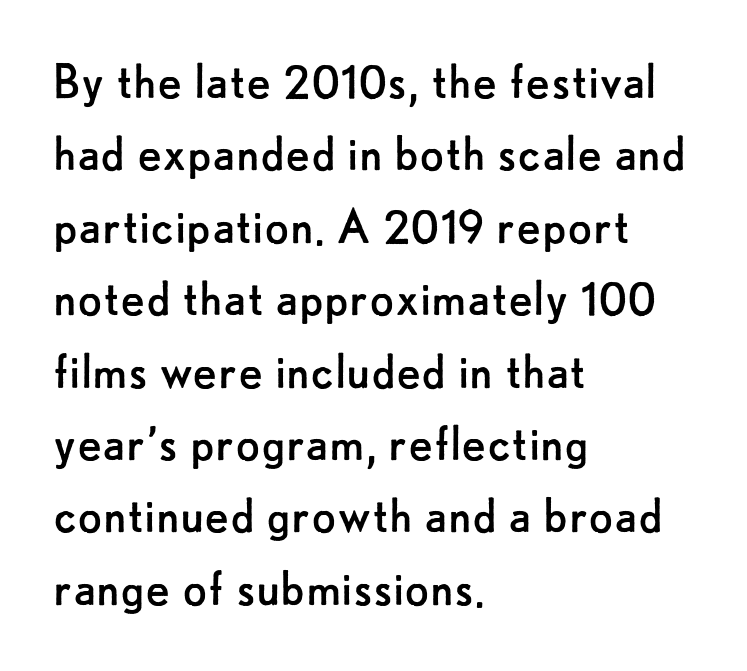
Q: Is the text bold? A: No.
Q: Is the text italic (slanted)? A: No, it is upright.
Q: Is the typeface a serif or a sans-serif typeface? A: Sans-serif.
Q: Is the text underlined? A: No.
Q: How is the paragraph aligned? A: Left-aligned.
Q: Is the spacing between letters normal or unusually wide? A: Normal.
Q: Is the spacing between lines tight, normal or loose? A: Normal.
Q: Width (condensed, normal, or wide)? A: Normal.
Q: Stroke contrast? A: Low.
Q: x-height? A: Small.
Q: Monospaced? A: No.
